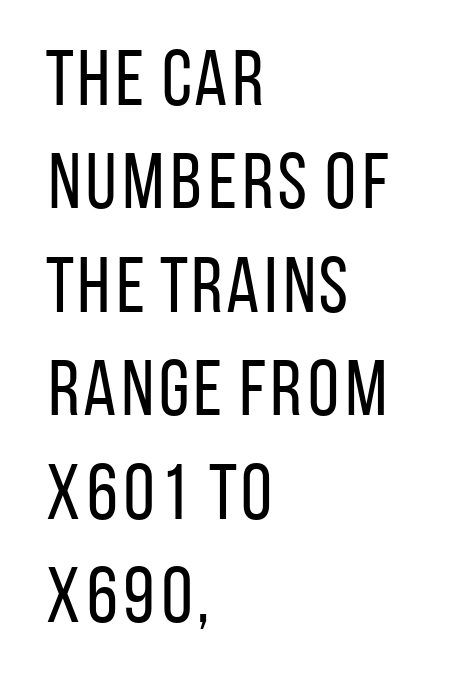
The image shows 79 px regular-weight, condensed sans-serif type, upright; set left-aligned, normal line spacing (1.31x), normal letter spacing, not underlined; low stroke contrast and a large x-height.
